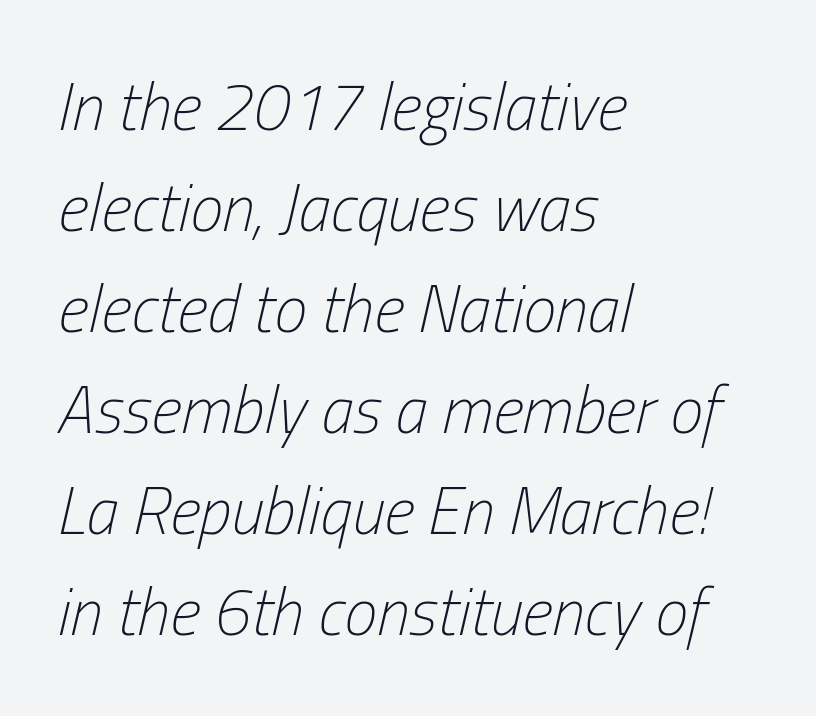
The image shows 66 px light, condensed type, italic (leaning right); set left-aligned, normal line spacing (1.53x), normal letter spacing, not underlined; low stroke contrast and a medium x-height.
